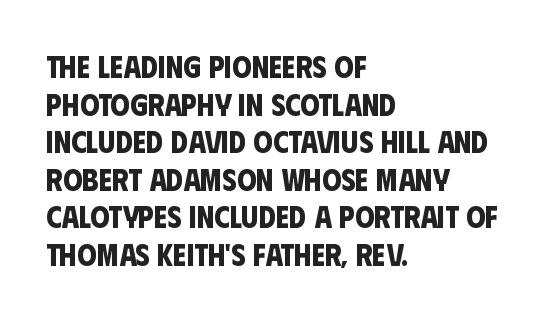
The image shows 31 px bold, condensed sans-serif type; set left-aligned, line spacing 1.21x, normal letter spacing, not underlined; low stroke contrast and a large x-height.
